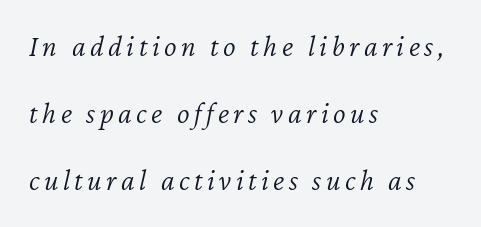
The space between consecutive lines is lavish. The glyphs look as if they've been sheared to an angle. If you drew a ruler down the left edge, every line would touch it. This sample has the flowing, uneven cadence of proportional lettering. The space beneath each line is pristine and unruled. Weight: in the light-to-regular range.
